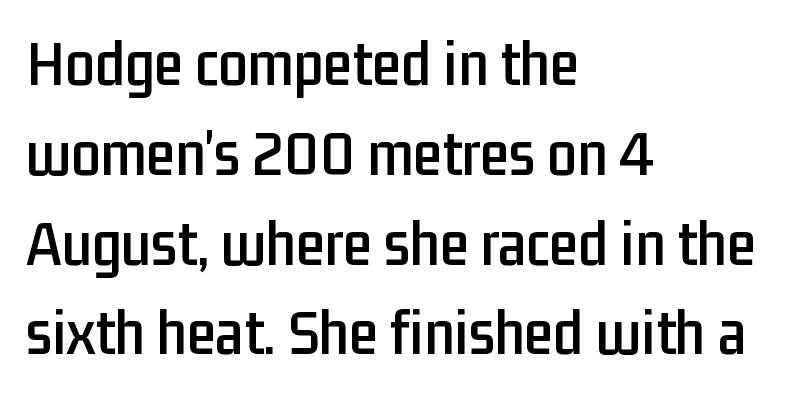
Q: Is the text italic (slanted)? A: No, it is upright.
Q: Is the typeface a serif or a sans-serif typeface? A: Sans-serif.
Q: Is the text underlined? A: No.
Q: How is the paragraph aligned? A: Left-aligned.
Q: Is the spacing between letters normal or unusually wide? A: Normal.
Q: Is the spacing between lines tight, normal or loose? A: Normal.
Q: Width (condensed, normal, or wide)? A: Condensed.
Q: Stroke contrast? A: Low.
Q: x-height? A: Medium.
Q: Monospaced? A: No.
